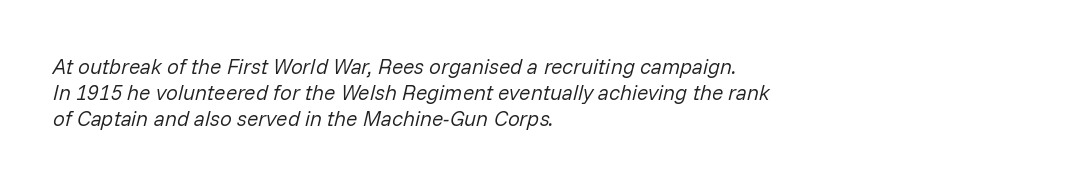
Q: Is the text bold? A: No.
Q: Is the text italic (slanted)? A: Yes, it leans right by about 14 degrees.
Q: Is the text underlined? A: No.
Q: How is the paragraph aligned? A: Left-aligned.
Q: Is the spacing between letters normal or unusually wide? A: Normal.
Q: Is the spacing between lines tight, normal or loose? A: Normal.
